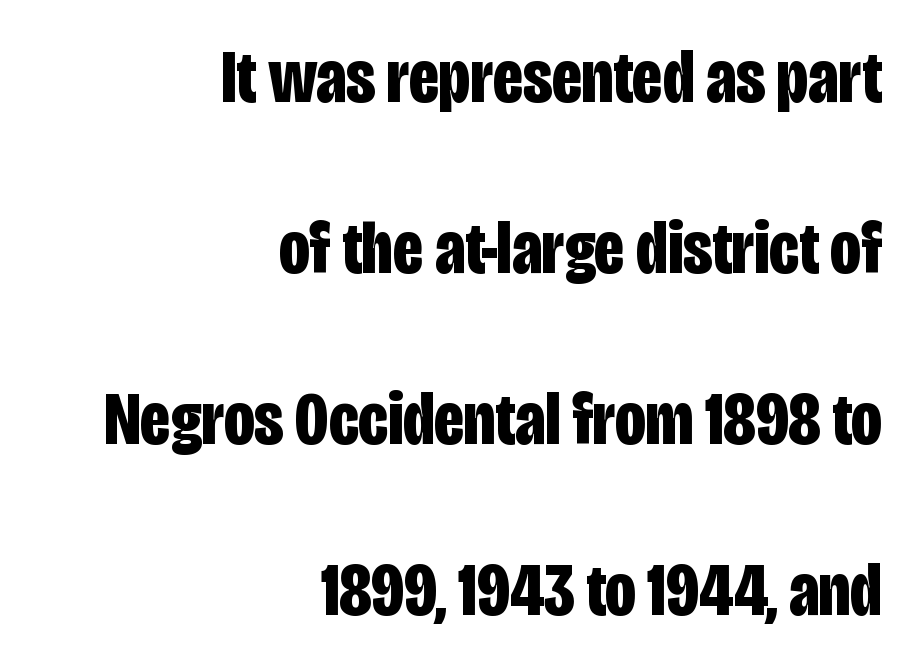
{"serif": "no", "italic": "no", "bold": "yes", "weight": "bold", "width": "condensed", "stroke_contrast": "low", "x_height": "large", "monospaced": "no", "underline": "no", "align": "right", "line_spacing": "loose", "line_spacing_ratio": 2.25, "letter_spacing": "normal", "letter_spacing_em": 0.0, "glyph_px": 76}
